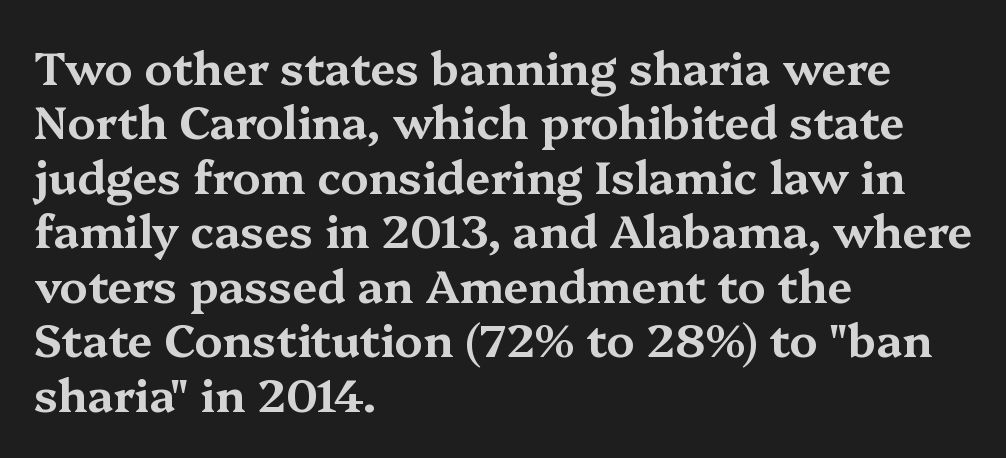
Q: Is the text italic (slanted)? A: No, it is upright.
Q: Is the typeface a serif or a sans-serif typeface? A: Serif.
Q: Is the text underlined? A: No.
Q: How is the paragraph aligned? A: Left-aligned.
Q: Is the spacing between letters normal or unusually wide? A: Normal.
Q: Width (condensed, normal, or wide)? A: Wide.
Q: Stroke contrast? A: Medium.
Q: x-height? A: Medium.
Q: Monospaced? A: No.
